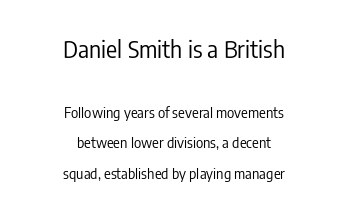
This sample trades compactness for vertical openness between lines. Visually, the top section dominates because its glyphs are scaled up. The string is rendered with underlining switched off. The cut favours lightness, reaching ordinary text weight at its darkest. The axis of the letterforms is exactly vertical.
